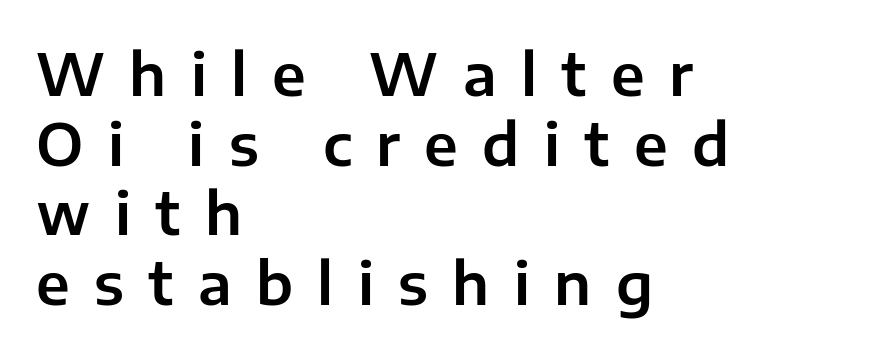
Italic? Not at all — the glyphs are vertical. The typesetter chose a ragged-right arrangement here. You could not count columns in this text — the font is proportionally spaced. Letters rest on an invisible, unmarked baseline.
